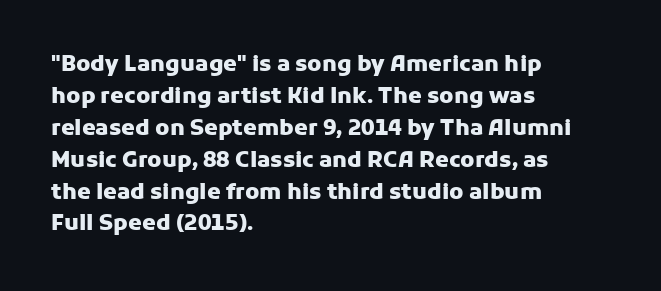
{"italic": "no", "bold": "yes", "underline": "no", "align": "left", "line_spacing": "normal", "line_spacing_ratio": 1.45, "letter_spacing": "normal", "letter_spacing_em": 0.0, "glyph_px": 22}
